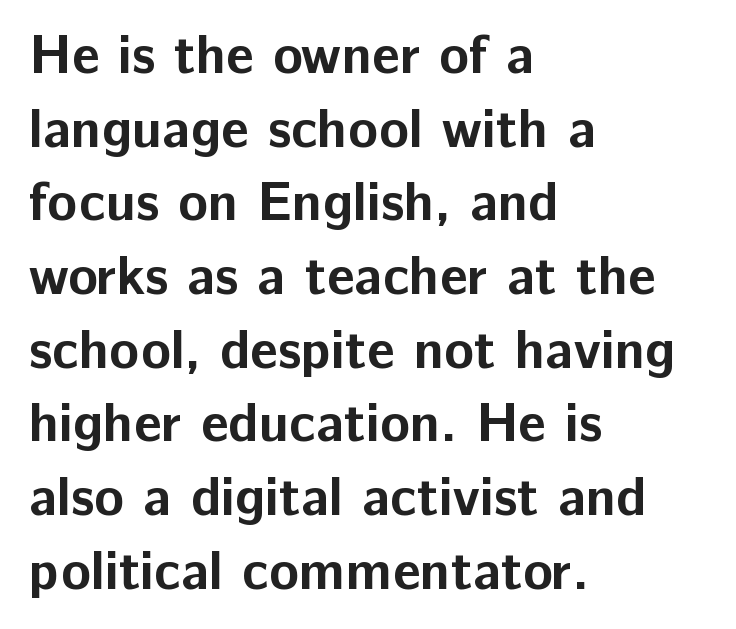
It's the straight-up-and-down kind of type. Look at the bottom of the vertical strokes: they stop flat, with no serifs. Lines of text with bare space underneath. No extra tracking has been applied to these lines.
